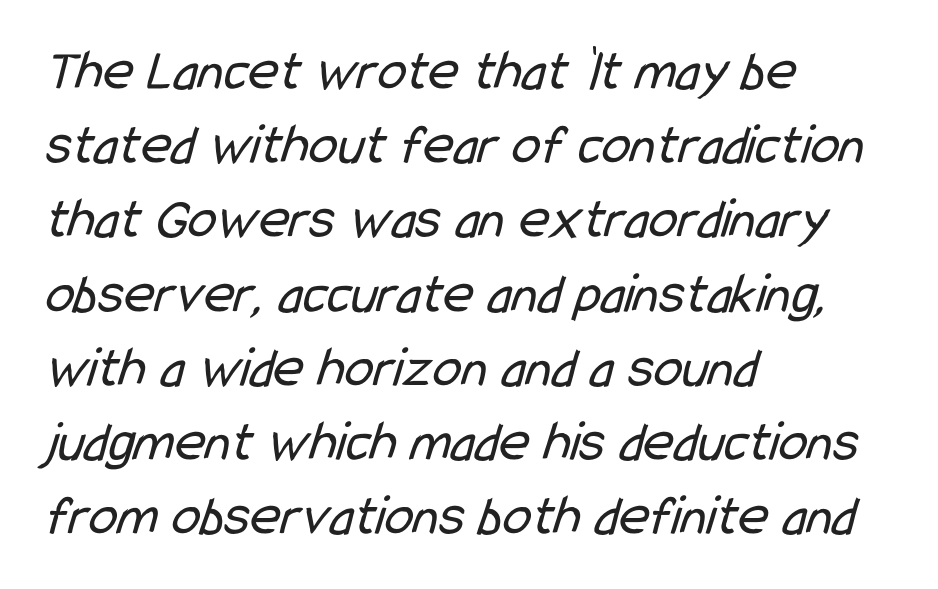
The image shows 58 px regular-weight, condensed sans-serif type; set left-aligned, normal line spacing (1.28x), normal letter spacing, not underlined; low stroke contrast and a medium x-height.
